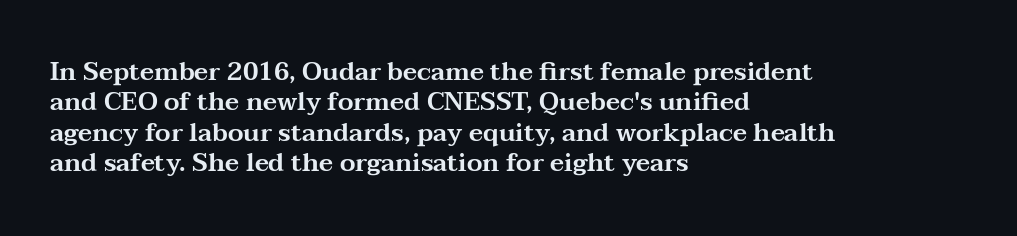
Q: Is the text italic (slanted)? A: No, it is upright.
Q: Is the text underlined? A: No.
Q: How is the paragraph aligned? A: Left-aligned.
Q: Is the spacing between letters normal or unusually wide? A: Normal.
